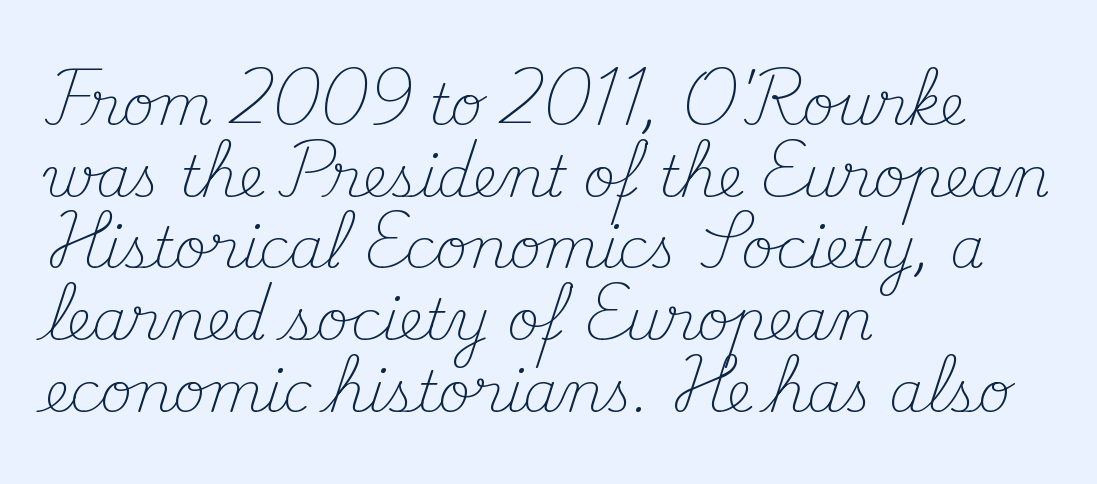
The image shows 56 px light serif type; set left-aligned, normal line spacing (1.28x), normal letter spacing, not underlined; medium stroke contrast and a small x-height.
